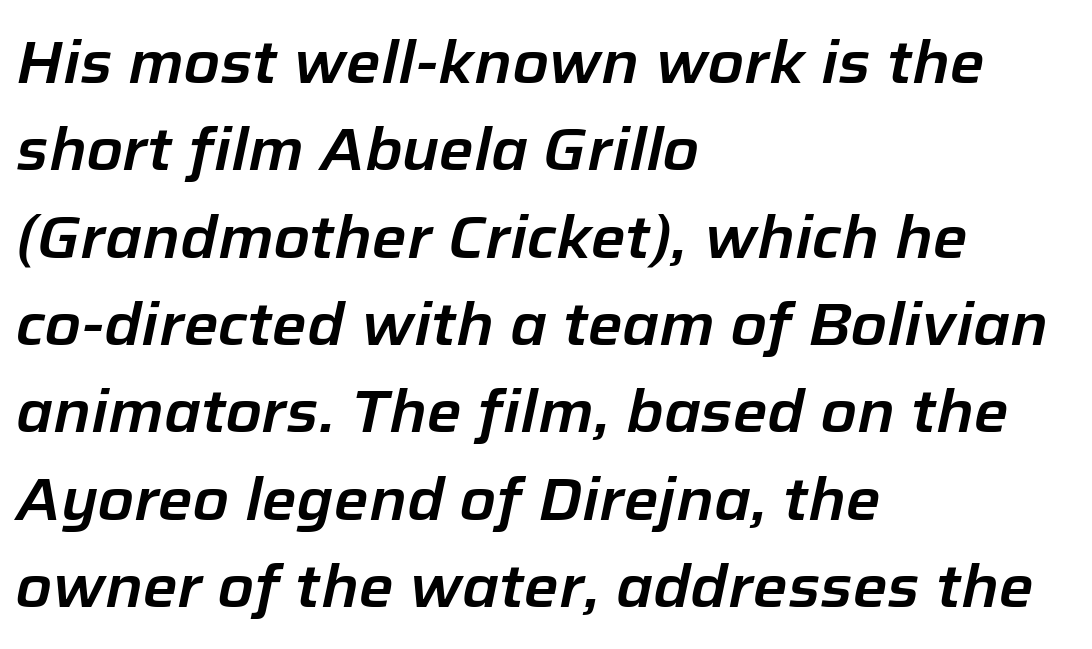
Q: Is the text italic (slanted)? A: Yes, it leans right by about 12 degrees.
Q: Is the text underlined? A: No.
Q: How is the paragraph aligned? A: Left-aligned.
Q: Is the spacing between letters normal or unusually wide? A: Normal.
Q: Is the spacing between lines tight, normal or loose? A: Normal.
Q: Width (condensed, normal, or wide)? A: Normal.
Q: Stroke contrast? A: Low.
Q: x-height? A: Medium.
Q: Monospaced? A: No.
